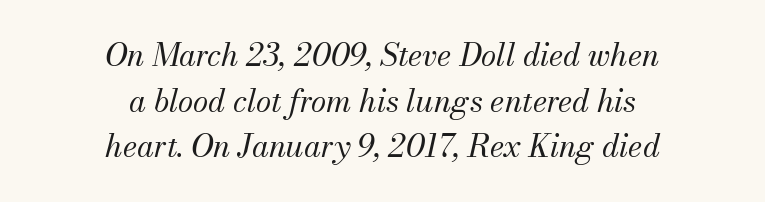
{"serif": "yes", "italic": "yes", "lean": "right", "slant_degrees": 13, "bold": "no", "weight": "regular", "width": "normal", "stroke_contrast": "medium", "x_height": "small", "monospaced": "no", "underline": "no", "align": "center", "line_spacing": "normal", "line_spacing_ratio": 1.47, "letter_spacing": "normal", "letter_spacing_em": 0.0, "glyph_px": 31}
